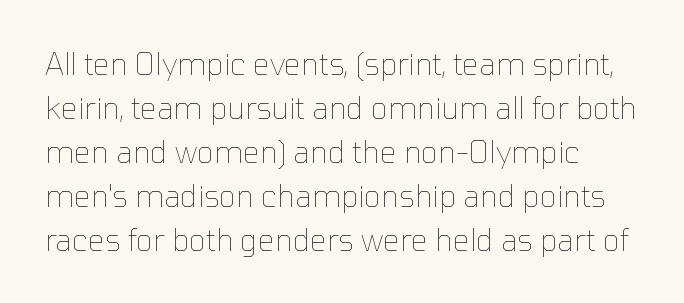
You could call the tracking neutral — neither tight nor loose. Letters rest on an invisible, unmarked baseline. The letters stand straight up with perfectly vertical stems. Is this a heavy cut? Hardly; it is regular or lighter. Varying glyph widths throughout — classic text-font behaviour.
